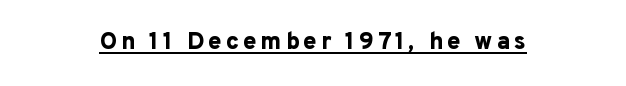
Q: Is the text bold? A: Yes.
Q: Is the text italic (slanted)? A: No, it is upright.
Q: Is the text underlined? A: Yes.
